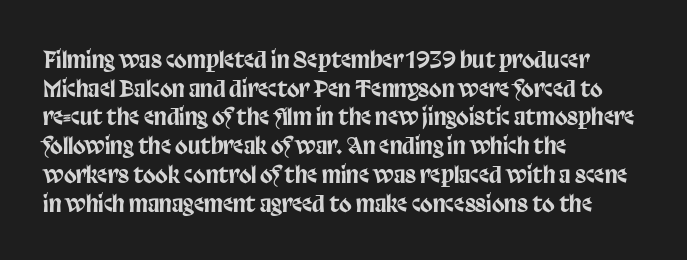
Quick note: not italic, upright. The letters sit at their default tracking, neither squeezed nor spread. The space between consecutive lines is moderate. This sample is left-justified, so line endings fall wherever the words run out. The string is rendered with underlining switched off.
